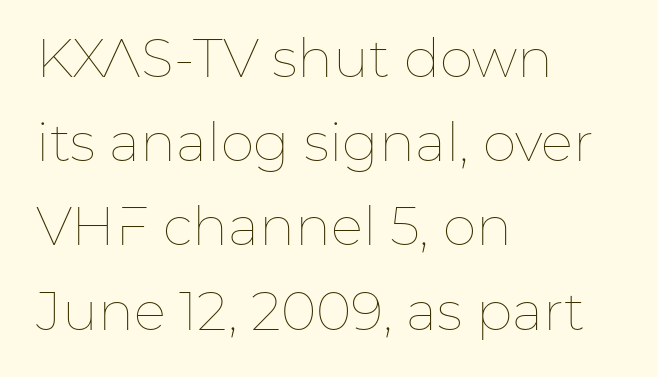
{"italic": "no", "bold": "no", "weight": "thin", "width": "normal", "stroke_contrast": "low", "x_height": "medium", "monospaced": "no", "underline": "no", "align": "left", "line_spacing": "normal", "line_spacing_ratio": 1.56, "letter_spacing": "normal", "letter_spacing_em": 0.0, "glyph_px": 54}
